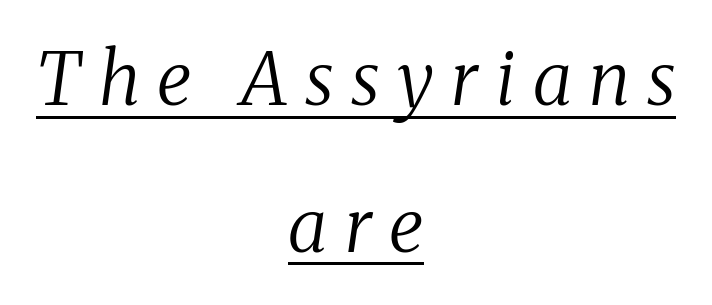
The image shows 73 px regular-weight serif type, italic (leaning right); set centered, loose line spacing (2.01x), unusually wide letter spacing (+0.24 em), underlined; medium stroke contrast and a medium x-height.
